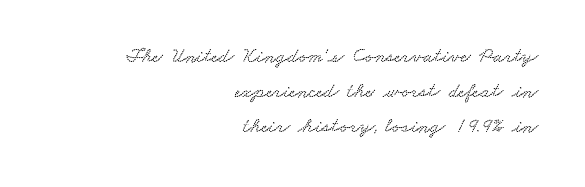
Q: Is the text underlined? A: No.
Q: How is the paragraph aligned? A: Right-aligned.
Q: Is the spacing between letters normal or unusually wide? A: Normal.
Q: Is the spacing between lines tight, normal or loose? A: Normal.
